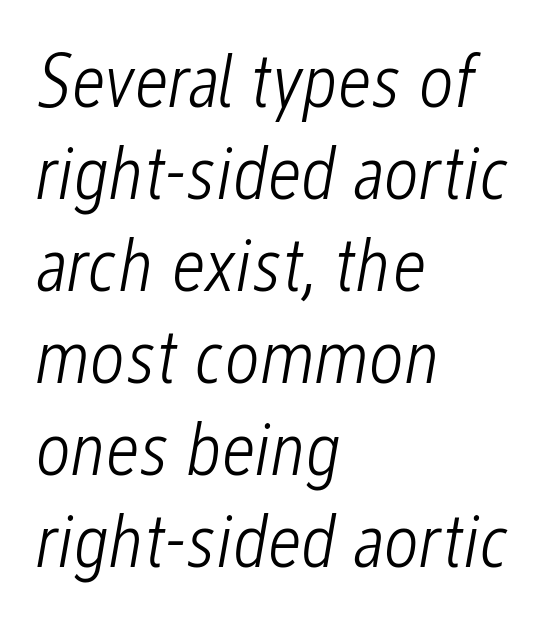
{"italic": "yes", "lean": "right", "slant_degrees": 12, "bold": "no", "weight": "light", "width": "condensed", "stroke_contrast": "low", "x_height": "medium", "monospaced": "no", "underline": "no", "align": "left", "line_spacing_ratio": 1.21, "letter_spacing": "normal", "letter_spacing_em": 0.0, "glyph_px": 76}
